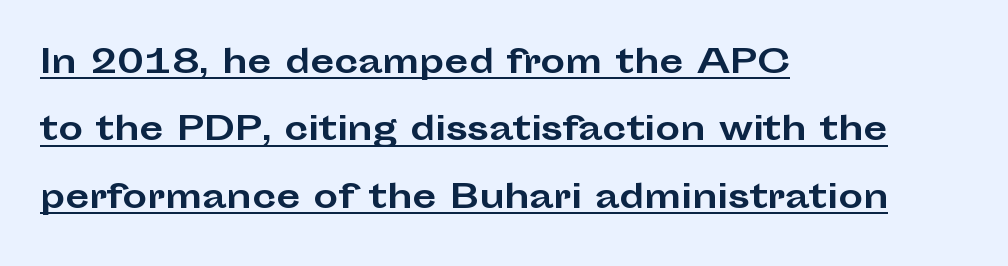
{"serif": "no", "italic": "no", "bold": "yes", "weight": "bold", "width": "wide", "stroke_contrast": "low", "x_height": "medium", "monospaced": "no", "underline": "yes", "align": "left", "line_spacing": "loose", "line_spacing_ratio": 2.17, "letter_spacing": "normal", "letter_spacing_em": 0.0, "glyph_px": 31}
